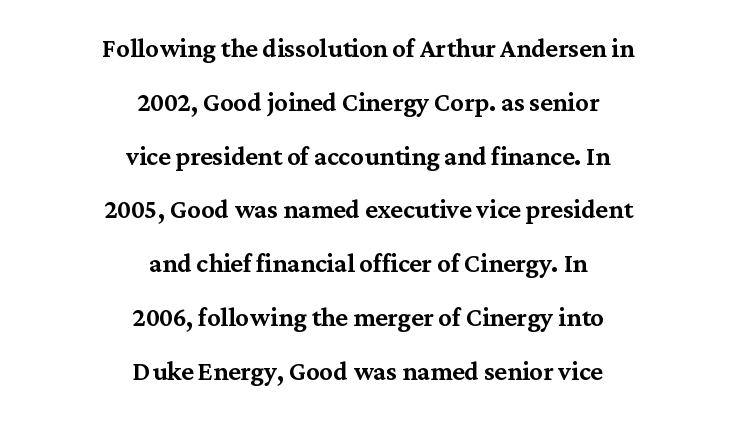
I'd call this a serif setting — the letters wear small feet. Anything drawn beneath the words? Only blank space. Standard letterfit; no display-style spreading of the glyphs. Varying glyph widths throughout — classic text-font behaviour. The font's upright variant was chosen for this text. Notice how the passage keeps no hard edge, just a central spine.
